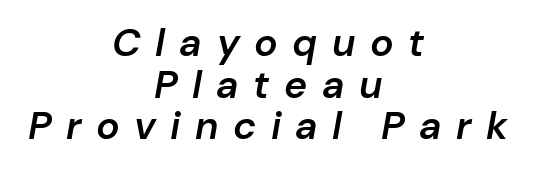
The image shows 39 px semibold type, italic (leaning right); set centered, tight line spacing (1.07x), unusually wide letter spacing (+0.37 em), not underlined; low stroke contrast and a medium x-height.
